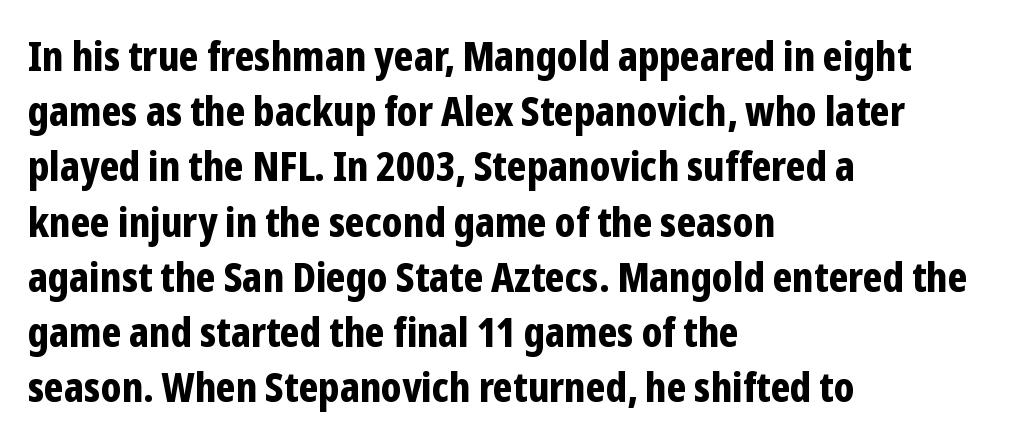
{"serif": "no", "italic": "no", "bold": "yes", "weight": "bold", "width": "condensed", "stroke_contrast": "low", "x_height": "medium", "monospaced": "no", "underline": "no", "align": "left", "line_spacing": "normal", "line_spacing_ratio": 1.38, "letter_spacing": "normal", "letter_spacing_em": 0.0, "glyph_px": 40}
